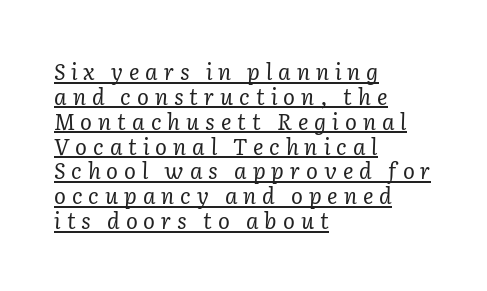
The image shows 22 px text type, italic (leaning right); set left-aligned, tight line spacing (1.13x), unusually wide letter spacing (+0.27 em), underlined.
